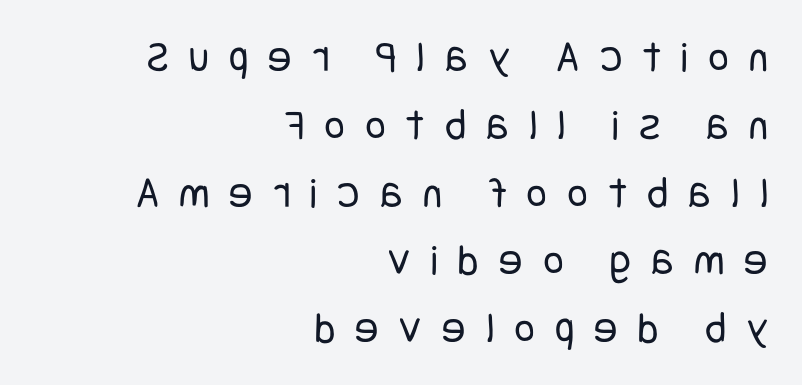
The rendering anchors every line to the right-hand side. Has an underline been added? It has not. Does extra space separate the letters? Yes, quite a lot of it. Weight: not bold — regular or lighter. Does the lettering tilt? It doesn't — this is upright.
